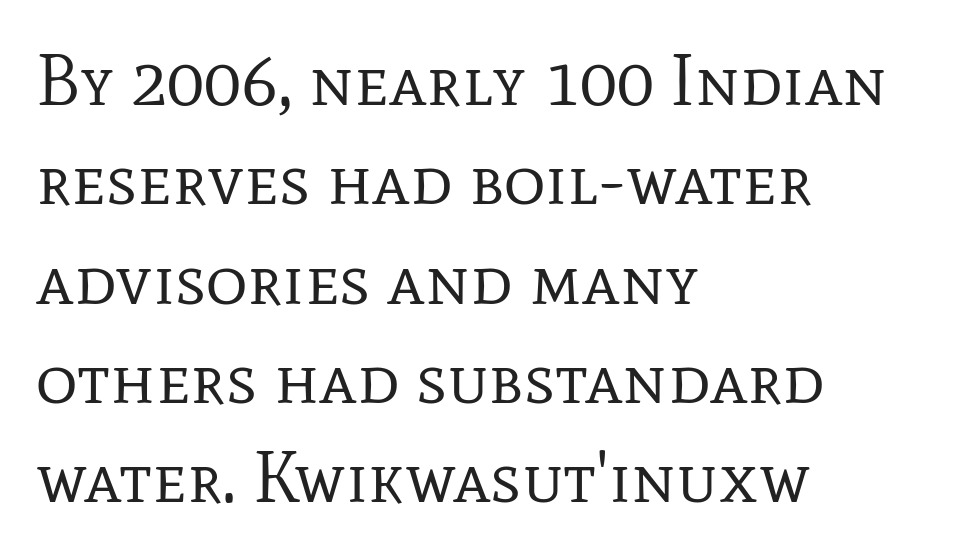
Q: Is the text bold? A: No.
Q: Is the text italic (slanted)? A: No, it is upright.
Q: Is the typeface a serif or a sans-serif typeface? A: Serif.
Q: Is the text underlined? A: No.
Q: How is the paragraph aligned? A: Left-aligned.
Q: Is the spacing between letters normal or unusually wide? A: Normal.
Q: Is the spacing between lines tight, normal or loose? A: Normal.
Q: Width (condensed, normal, or wide)? A: Normal.
Q: Stroke contrast? A: Low.
Q: x-height? A: Medium.
Q: Monospaced? A: No.
